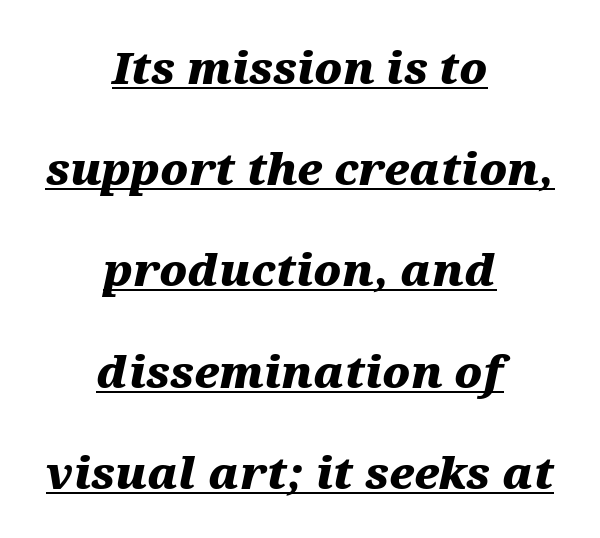
Q: Is the text bold? A: Yes.
Q: Is the text italic (slanted)? A: Yes, it leans right by about 12 degrees.
Q: Is the text underlined? A: Yes.
Q: How is the paragraph aligned? A: Centered.
Q: Is the spacing between letters normal or unusually wide? A: Normal.
Q: Is the spacing between lines tight, normal or loose? A: Loose.
Q: Width (condensed, normal, or wide)? A: Wide.
Q: Stroke contrast? A: Medium.
Q: x-height? A: Medium.
Q: Monospaced? A: No.
